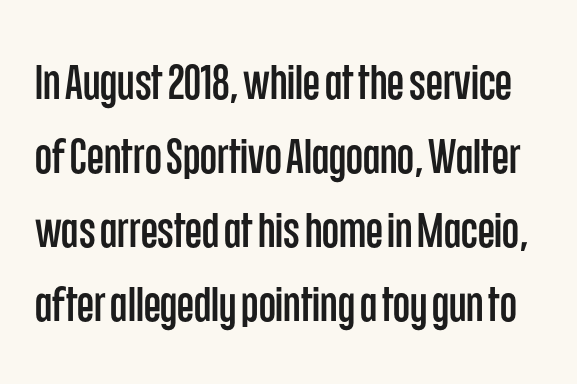
{"serif": "no", "italic": "no", "width": "condensed", "stroke_contrast": "low", "x_height": "large", "monospaced": "no", "underline": "no", "line_spacing": "normal", "line_spacing_ratio": 1.51, "letter_spacing": "normal", "letter_spacing_em": 0.0, "glyph_px": 49}
